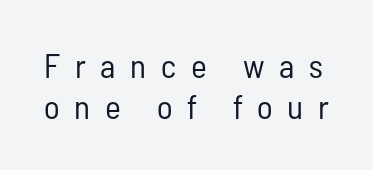
Compared with a typical body face, this is equally light or lighter still. Posture: vertical. Letters rest on an invisible, unmarked baseline. Typographically, this falls in the sans-serif category.
